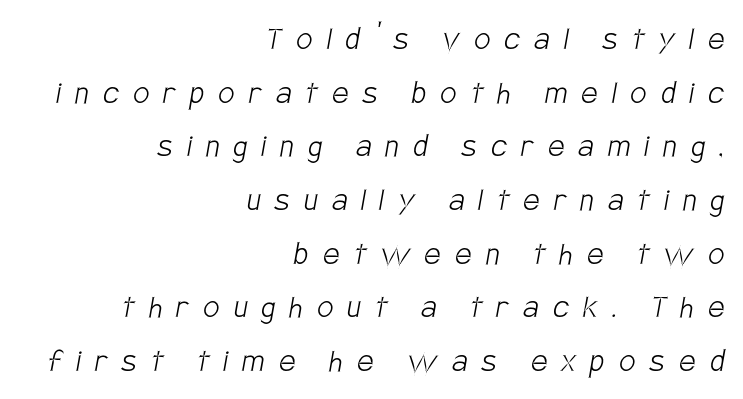
A flush-right, rag-left setting is used for this passage. Typographically, this falls in the sans-serif category. Clear beneath every line of the passage. Unbolded letterforms with no extra heft. Loose tracking; the words dissolve into strings of separated letters. Spacing verdict: proportional, widths tailored to each character.
